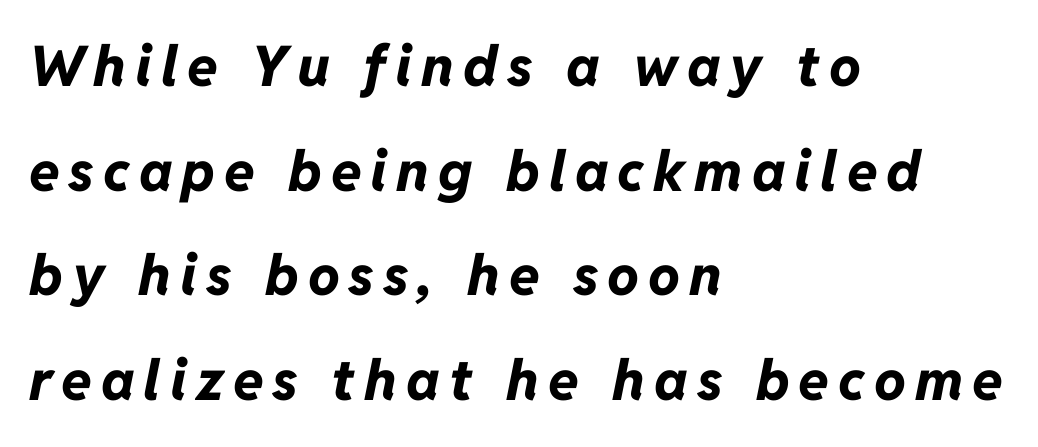
{"italic": "yes", "lean": "right", "slant_degrees": 11, "bold": "yes", "weight": "bold", "width": "normal", "stroke_contrast": "low", "x_height": "medium", "monospaced": "no", "underline": "no", "align": "left", "line_spacing_ratio": 1.87, "glyph_px": 56}
